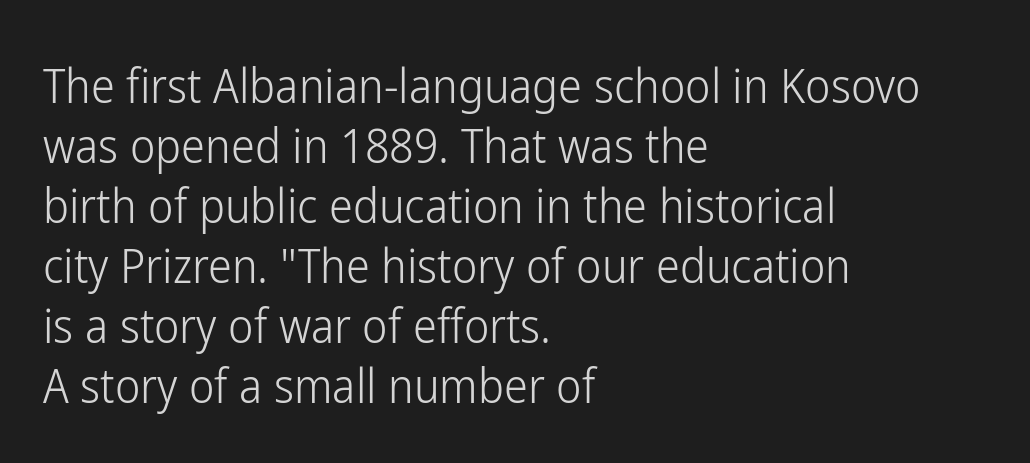
Q: Is the text bold? A: No.
Q: Is the text italic (slanted)? A: No, it is upright.
Q: Is the typeface a serif or a sans-serif typeface? A: Sans-serif.
Q: Is the text underlined? A: No.
Q: How is the paragraph aligned? A: Left-aligned.
Q: Is the spacing between letters normal or unusually wide? A: Normal.
Q: Is the spacing between lines tight, normal or loose? A: Normal.
Q: Width (condensed, normal, or wide)? A: Condensed.
Q: Stroke contrast? A: Low.
Q: x-height? A: Medium.
Q: Monospaced? A: No.
